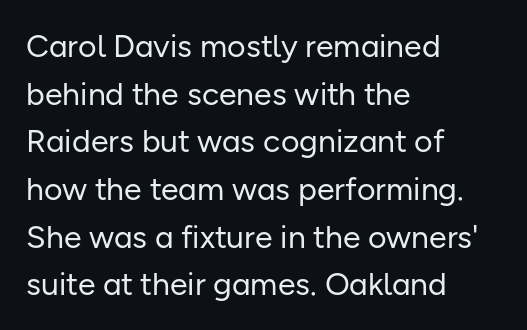
{"serif": "no", "italic": "no", "bold": "no", "weight": "regular", "width": "normal", "stroke_contrast": "low", "x_height": "medium", "monospaced": "no", "underline": "no", "align": "left", "line_spacing": "normal", "line_spacing_ratio": 1.49, "letter_spacing": "normal", "letter_spacing_em": 0.0, "glyph_px": 32}
